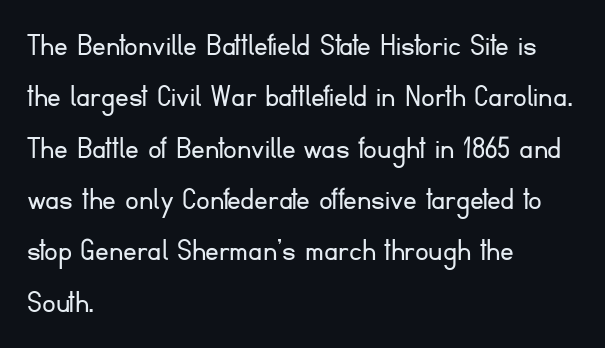
{"serif": "no", "italic": "no", "bold": "no", "weight": "light", "width": "normal", "stroke_contrast": "low", "x_height": "small", "monospaced": "no", "underline": "no", "align": "left", "line_spacing": "normal", "line_spacing_ratio": 1.51, "letter_spacing": "normal", "letter_spacing_em": 0.0, "glyph_px": 34}
